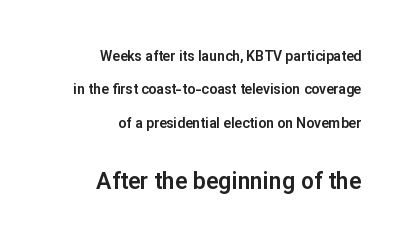
Scale increases going downward across the two blocks. Honestly, there is no underline to notice here at all. Horizontal alignment here is rightward, an uncommon choice for prose. If you measured baseline to baseline, you'd find a long distance. The lettering stays uniformly vertical, giving the passage a roman look.
